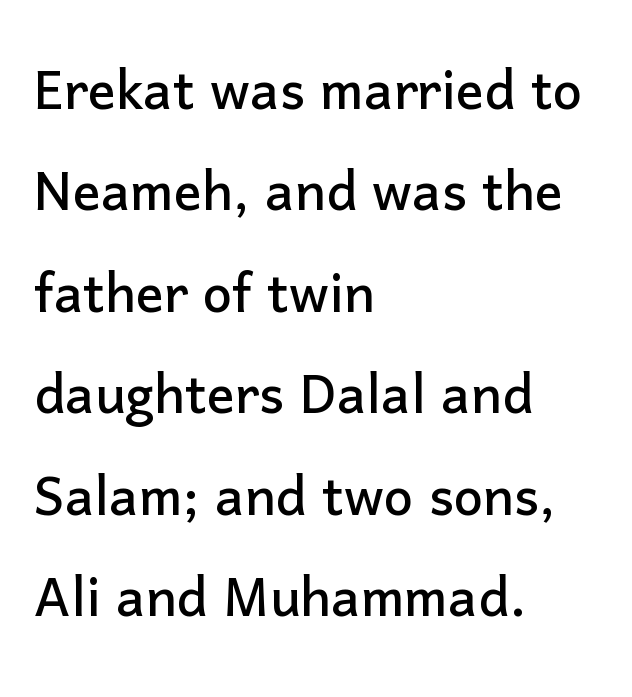
Q: Is the text italic (slanted)? A: No, it is upright.
Q: Is the typeface a serif or a sans-serif typeface? A: Sans-serif.
Q: Is the text underlined? A: No.
Q: How is the paragraph aligned? A: Left-aligned.
Q: Is the spacing between letters normal or unusually wide? A: Normal.
Q: Is the spacing between lines tight, normal or loose? A: Normal.
Q: Width (condensed, normal, or wide)? A: Normal.
Q: Stroke contrast? A: Low.
Q: x-height? A: Medium.
Q: Monospaced? A: No.
